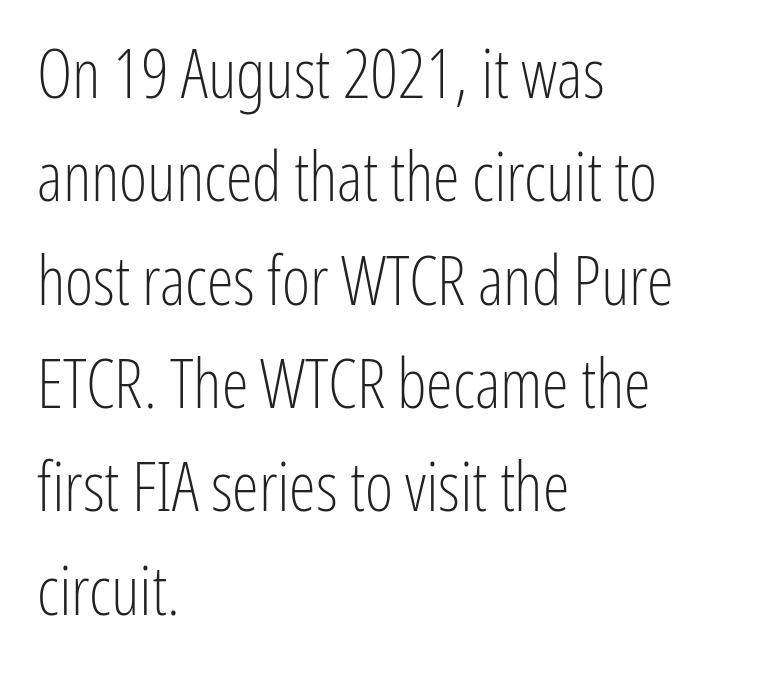
Q: Is the text bold? A: No.
Q: Is the text italic (slanted)? A: No, it is upright.
Q: Is the typeface a serif or a sans-serif typeface? A: Sans-serif.
Q: Is the text underlined? A: No.
Q: How is the paragraph aligned? A: Left-aligned.
Q: Is the spacing between letters normal or unusually wide? A: Normal.
Q: Is the spacing between lines tight, normal or loose? A: Normal.
Q: Width (condensed, normal, or wide)? A: Condensed.
Q: Stroke contrast? A: Low.
Q: x-height? A: Medium.
Q: Monospaced? A: No.
